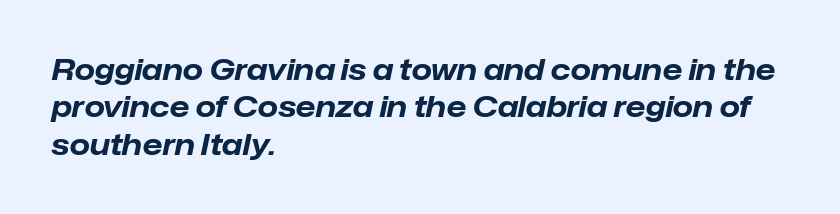
The image shows 29 px bold type, italic (leaning right); set left-aligned, normal line spacing (1.29x), normal letter spacing, not underlined; low stroke contrast and a medium x-height.
